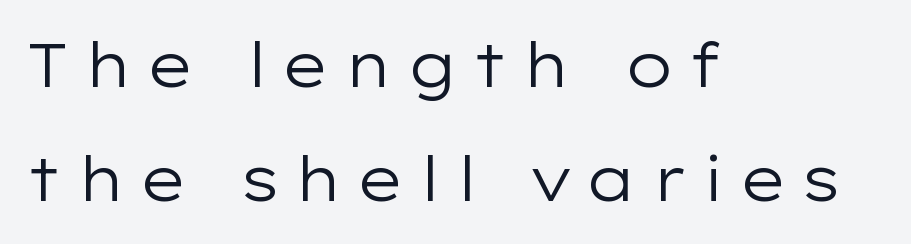
Q: Is the text bold? A: No.
Q: Is the text italic (slanted)? A: No, it is upright.
Q: Is the typeface a serif or a sans-serif typeface? A: Sans-serif.
Q: Is the text underlined? A: No.
Q: How is the paragraph aligned? A: Left-aligned.
Q: Is the spacing between letters normal or unusually wide? A: Unusually wide.
Q: Width (condensed, normal, or wide)? A: Wide.
Q: Stroke contrast? A: Low.
Q: x-height? A: Medium.
Q: Monospaced? A: No.
